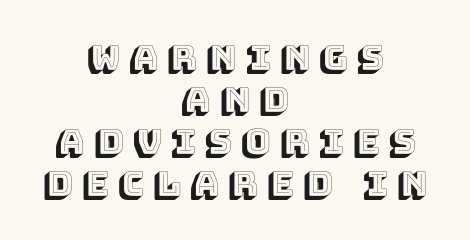
Q: Is the text italic (slanted)? A: No, it is upright.
Q: Is the text underlined? A: No.
Q: How is the paragraph aligned? A: Centered.
Q: Is the spacing between letters normal or unusually wide? A: Unusually wide.
Q: Width (condensed, normal, or wide)? A: Normal.
Q: x-height? A: Large.
Q: Monospaced? A: No.
